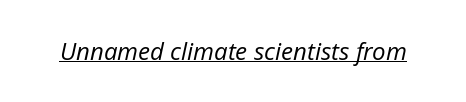
In terms of letterspacing, this is plain default setting. The strokes are not fattened; the text isn't bold. Underlined type. Slant detected: the letters are inclined.
